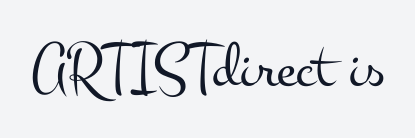
Each letter keeps its own natural width here, so spacing adapts to shape. Ink coverage per letter is moderate at most. Note: serifs present on the glyphs. Glyph-to-glyph distance matches everyday printed text. The baseline area is clear.
